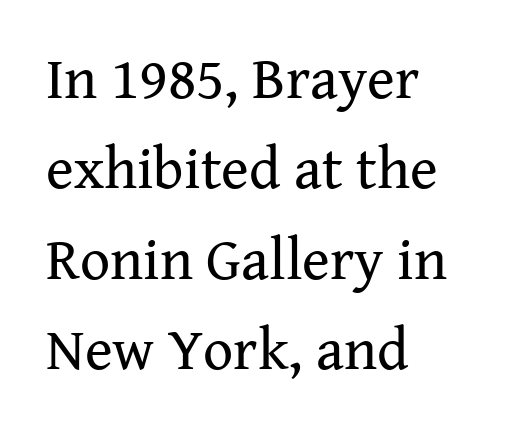
Q: Is the text bold? A: No.
Q: Is the text italic (slanted)? A: No, it is upright.
Q: Is the typeface a serif or a sans-serif typeface? A: Serif.
Q: Is the text underlined? A: No.
Q: How is the paragraph aligned? A: Left-aligned.
Q: Is the spacing between letters normal or unusually wide? A: Normal.
Q: Is the spacing between lines tight, normal or loose? A: Normal.
Q: Width (condensed, normal, or wide)? A: Normal.
Q: Stroke contrast? A: Medium.
Q: x-height? A: Medium.
Q: Monospaced? A: No.
